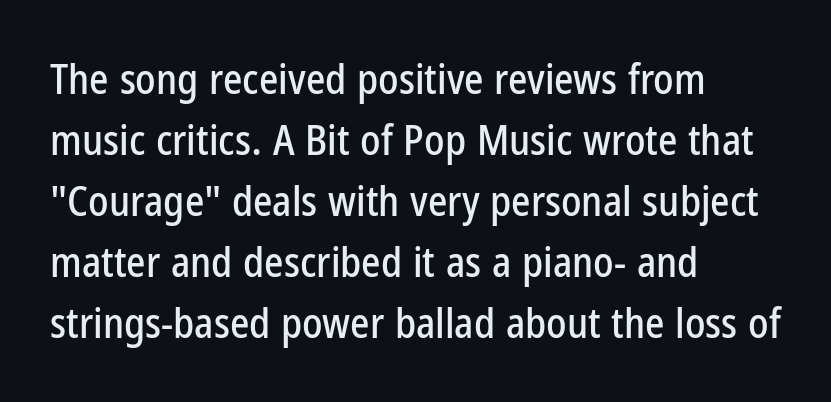
Q: Is the text italic (slanted)? A: No, it is upright.
Q: Is the typeface a serif or a sans-serif typeface? A: Sans-serif.
Q: Is the text underlined? A: No.
Q: How is the paragraph aligned? A: Left-aligned.
Q: Is the spacing between letters normal or unusually wide? A: Normal.
Q: Is the spacing between lines tight, normal or loose? A: Normal.
Q: Width (condensed, normal, or wide)? A: Condensed.
Q: Stroke contrast? A: Low.
Q: x-height? A: Medium.
Q: Monospaced? A: No.
